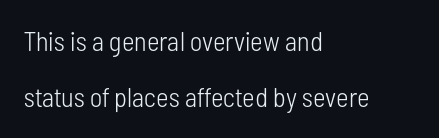
Q: Is the text bold? A: No.
Q: Is the text italic (slanted)? A: No, it is upright.
Q: Is the text underlined? A: No.
Q: How is the paragraph aligned? A: Left-aligned.
Q: Is the spacing between letters normal or unusually wide? A: Normal.
Q: Is the spacing between lines tight, normal or loose? A: Loose.
